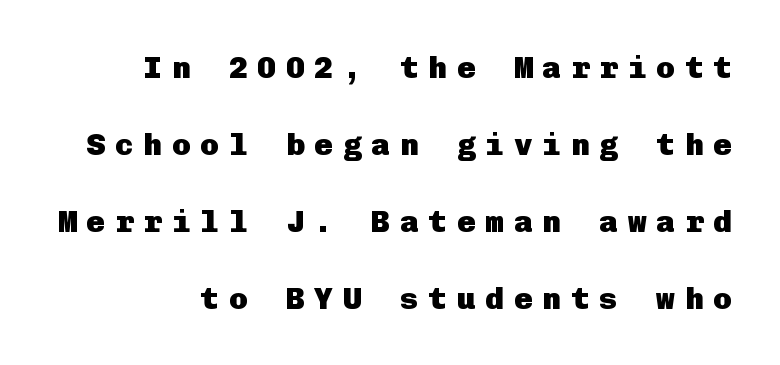
{"serif": "no", "italic": "no", "bold": "yes", "weight": "heavy", "width": "normal", "stroke_contrast": "low", "x_height": "medium", "underline": "no", "align": "right", "line_spacing": "loose", "line_spacing_ratio": 2.48, "letter_spacing": "wide", "letter_spacing_em": 0.32, "glyph_px": 31}
